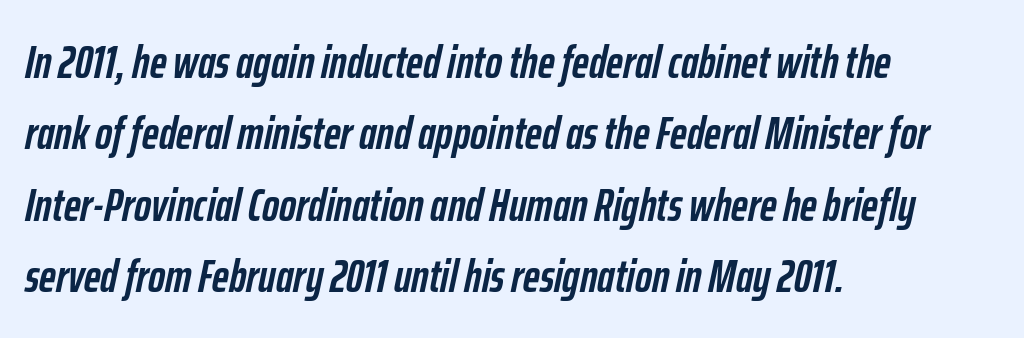
Slanted lettering throughout. The line texture is even and compact thanks to regular tracking. Rows of type keep a routine distance in the vertical direction. Does the copy run flush right? No — it runs flush left. Is this a fixed-width face? No — the glyphs have proportional, varying widths. Honestly, there is no underline to notice here at all.
